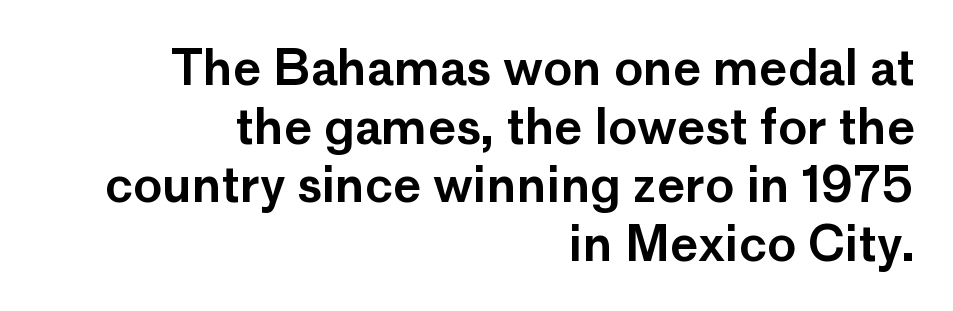
Here the designer chose a conventional face with non-uniform glyph widths. What stands out about the letter spacing? Nothing — it is the standard amount. When letters stand straight like this, we call the style roman or upright. The words here are not underlined. The ragged edge is on the left, which tells us the setting is flush right. Typographically, this falls in the sans-serif category.
